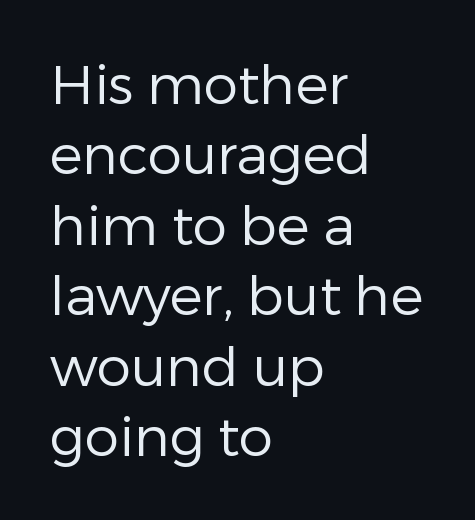
The words here are not underlined. Rendered with straight, roman letterforms. No heavy texture on the line: the type isn't bold. The rendering keeps characters at their native spacing.
